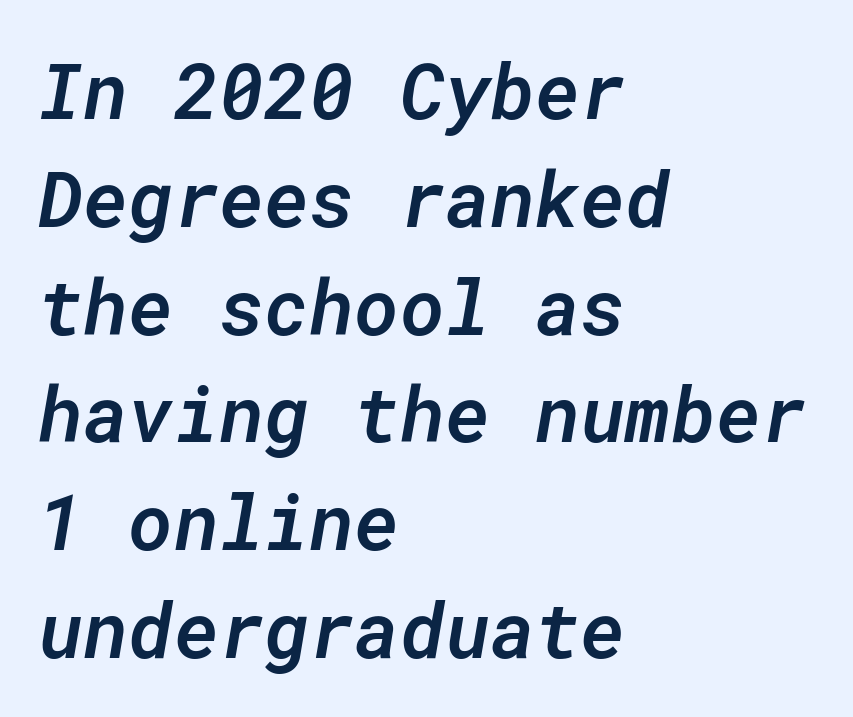
Check the space under the baseline: it is left empty. Compared with typical paragraphs, the rows here are spaced about the same. The axis of the letterforms is tilted away from vertical. The glyphs have the mass of a demibold cut, below bold. The rag falls on the right side of this text block. Is the letter spacing exaggerated? No — it looks like the ordinary default.
